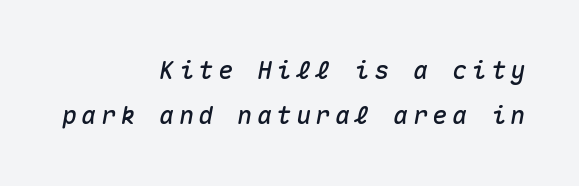
Q: Is the text italic (slanted)? A: Yes, it leans right by about 10 degrees.
Q: Is the text underlined? A: No.
Q: How is the paragraph aligned? A: Right-aligned.
